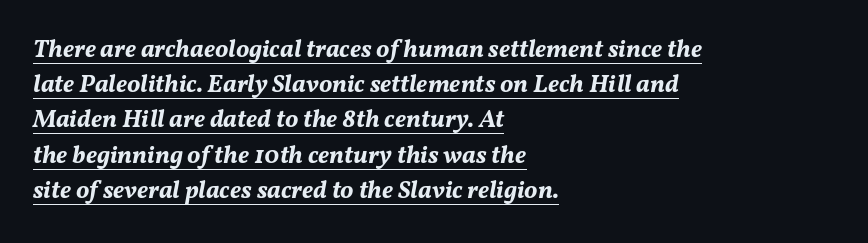
The image shows 25 px bold type, italic (leaning right); set left-aligned, normal line spacing (1.41x), normal letter spacing, underlined.
